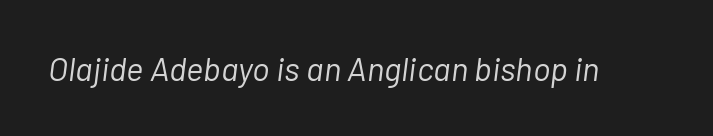
{"italic": "yes", "lean": "right", "slant_degrees": 7, "bold": "no", "weight": "light", "width": "normal", "stroke_contrast": "low", "x_height": "medium", "monospaced": "no", "underline": "no", "letter_spacing": "normal", "letter_spacing_em": 0.0, "glyph_px": 33}
